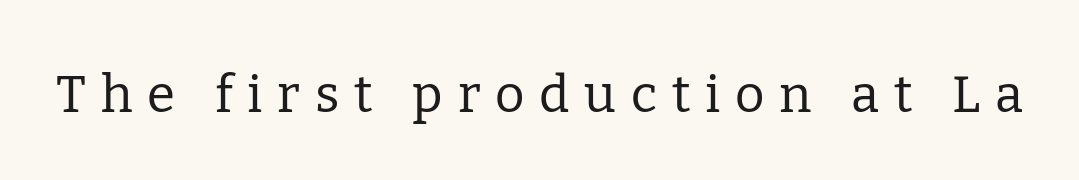
Varying glyph widths throughout — classic text-font behaviour. No word sits above an underline. Heft: none added — not bold. The font's upright variant was chosen for this text. Note: serifs present on the glyphs. This sample uses expanded letter spacing, leaving extra air between glyphs.
